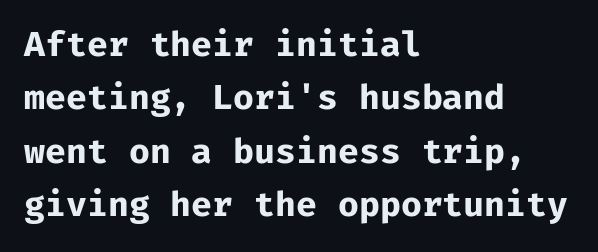
To sum up the face: it is a sans, with no serifs. Do the letters lean? They stand straight. Spacing verdict: monospaced, one width for all characters. I'd describe the lettering as bold — thick and assertive. Just letters on the line, the space beneath them empty.
